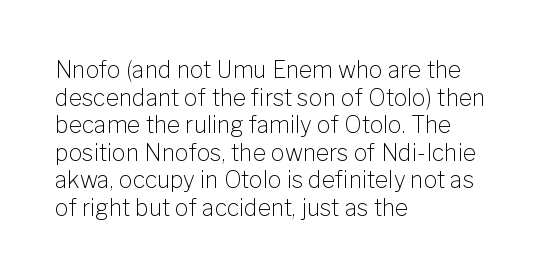
{"italic": "no", "bold": "no", "underline": "no", "align": "left", "line_spacing_ratio": 1.2, "letter_spacing": "normal", "letter_spacing_em": 0.0, "glyph_px": 23}
